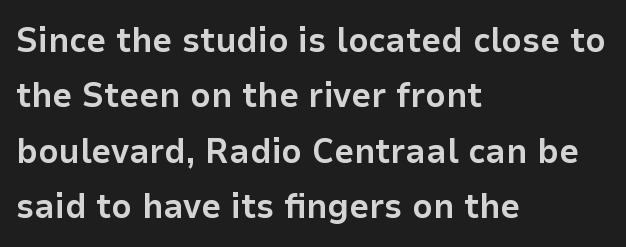
Do the letters lean? They stand straight. Glyph-to-glyph distance matches everyday printed text. Regarding serifs, this sample does without them. Strokes here are thick enough to call this a true bold.
